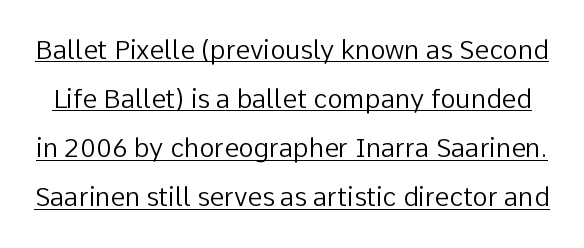
The glyphs are accompanied by a horizontal stroke just below them. Nothing heavy about these letters — not bold at all. Quick note: not italic, upright. This sample uses plain, unmodified letter spacing.
